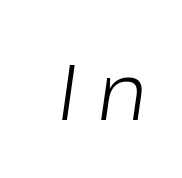
The cut favours lightness, reaching ordinary text weight at its darkest. Looks like regular typesetting: each glyph gets only the width it needs. The whole block is typeset with a tilt. Compared with typical body copy, the letter spacing here is much looser.
